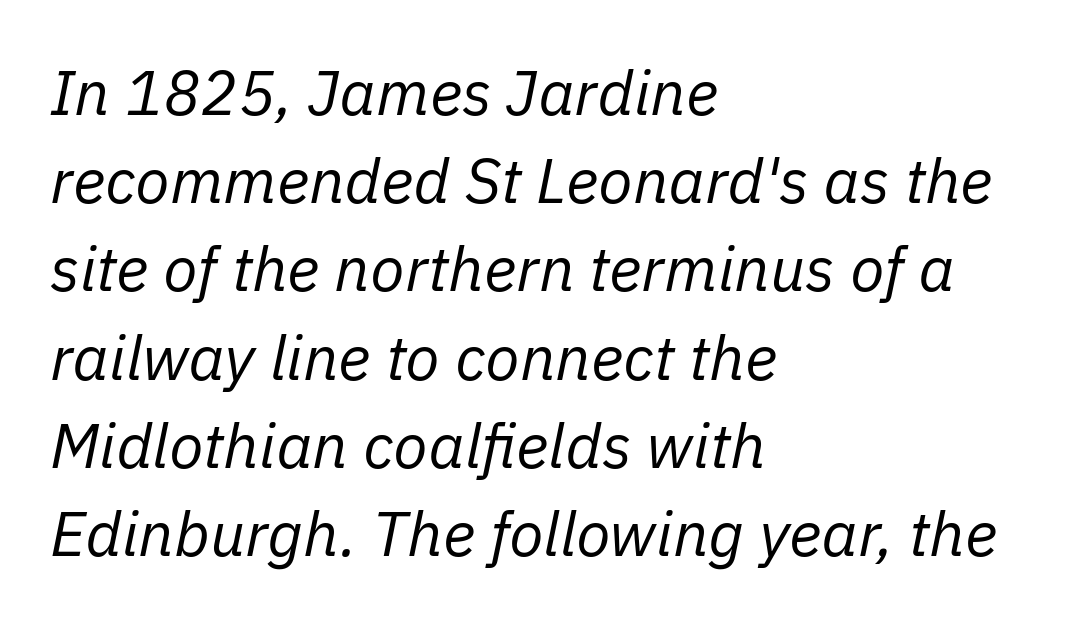
The line-height multiplier appears to be the usual default. Stems and bowls with no extra thickness — not bold. All the whitespace from short lines collects on the right. The face used here is proportionally spaced, like ordinary book or web type.
